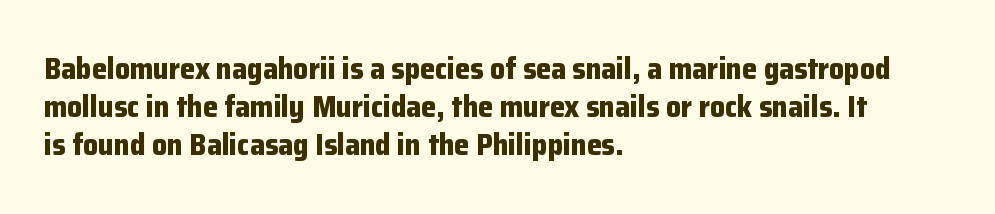
The image shows 30 px bold sans-serif type, upright; set left-aligned, normal line spacing (1.27x), normal letter spacing, not underlined; low stroke contrast and a medium x-height.
